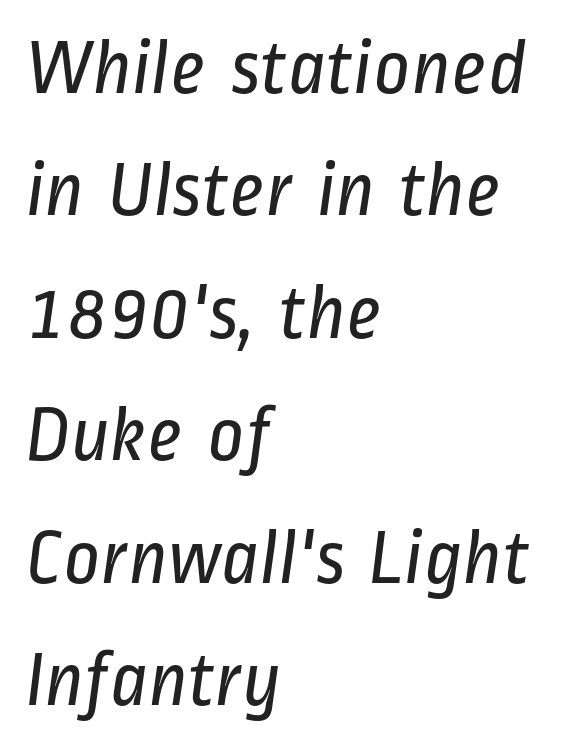
Q: Is the text bold? A: No.
Q: Is the typeface a serif or a sans-serif typeface? A: Sans-serif.
Q: Is the text underlined? A: No.
Q: How is the paragraph aligned? A: Left-aligned.
Q: Is the spacing between letters normal or unusually wide? A: Normal.
Q: Is the spacing between lines tight, normal or loose? A: Normal.
Q: Width (condensed, normal, or wide)? A: Condensed.
Q: Stroke contrast? A: Low.
Q: x-height? A: Medium.
Q: Monospaced? A: No.
